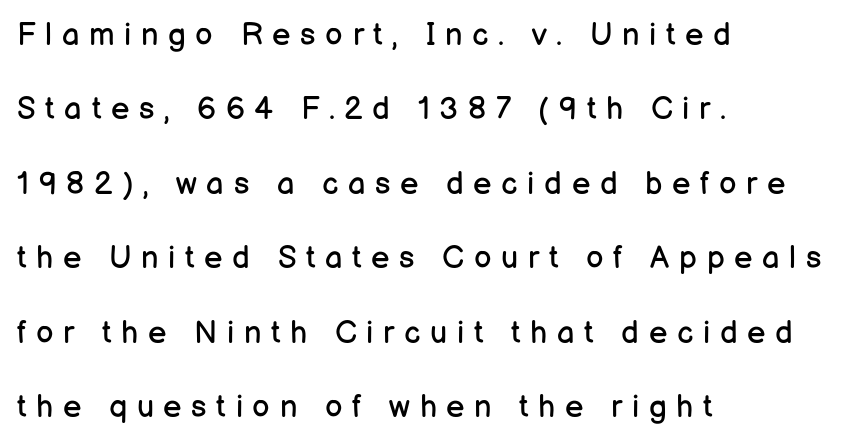
{"serif": "no", "italic": "no", "bold": "no", "weight": "regular", "width": "normal", "stroke_contrast": "low", "x_height": "medium", "monospaced": "no", "underline": "no", "align": "left", "line_spacing": "loose", "line_spacing_ratio": 2.4, "letter_spacing": "wide", "letter_spacing_em": 0.31, "glyph_px": 31}
